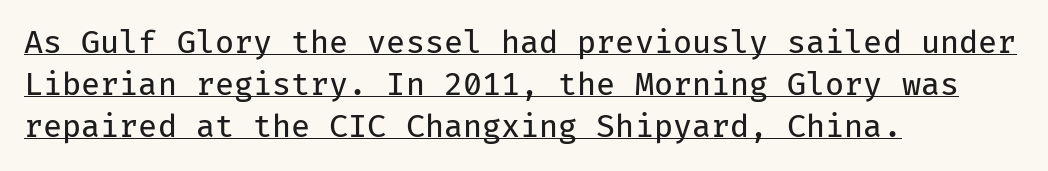
The image shows 31 px regular-weight sans-serif type, upright, monospaced; set left-aligned, normal line spacing (1.35x), normal letter spacing, underlined; low stroke contrast and a medium x-height.
